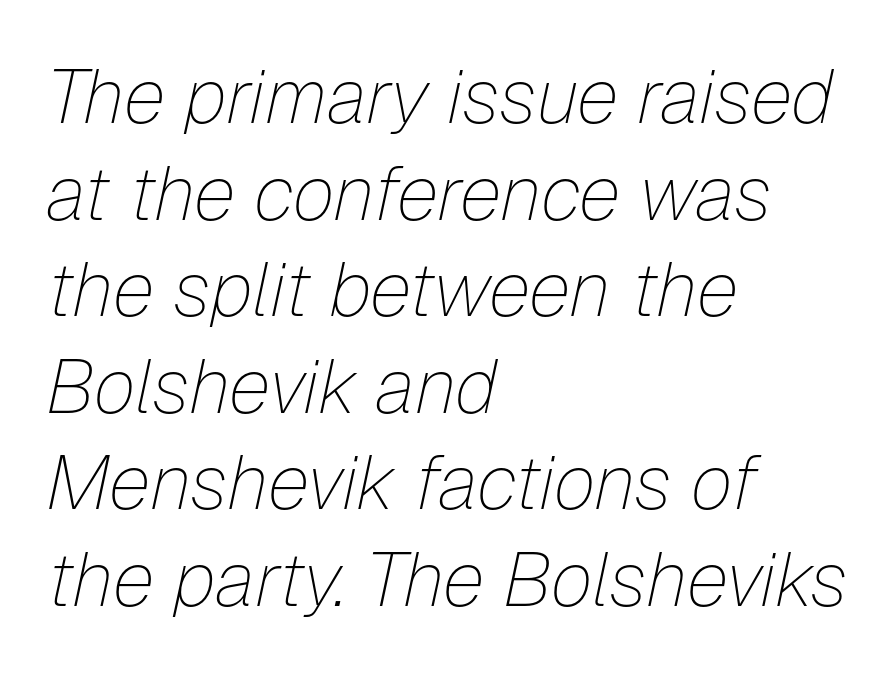
The image shows 76 px thin type, italic (leaning right); set left-aligned, normal line spacing (1.27x), normal letter spacing, not underlined; low stroke contrast and a medium x-height.
